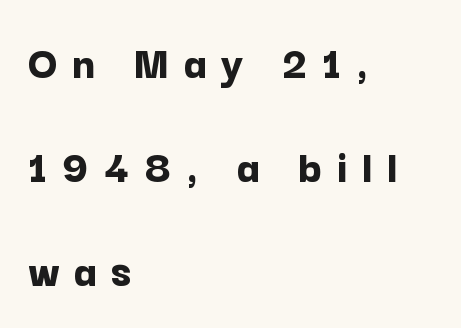
{"serif": "no", "italic": "no", "bold": "yes", "weight": "bold", "width": "normal", "stroke_contrast": "low", "x_height": "medium", "monospaced": "no", "underline": "no", "align": "left", "line_spacing": "loose", "line_spacing_ratio": 2.21, "letter_spacing": "wide", "letter_spacing_em": 0.31, "glyph_px": 47}
